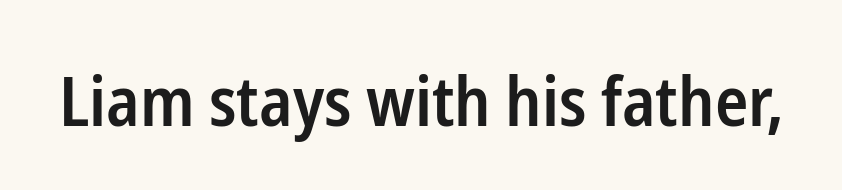
The image shows 69 px semibold, condensed sans-serif type, upright; set normal letter spacing, not underlined; low stroke contrast and a medium x-height.
